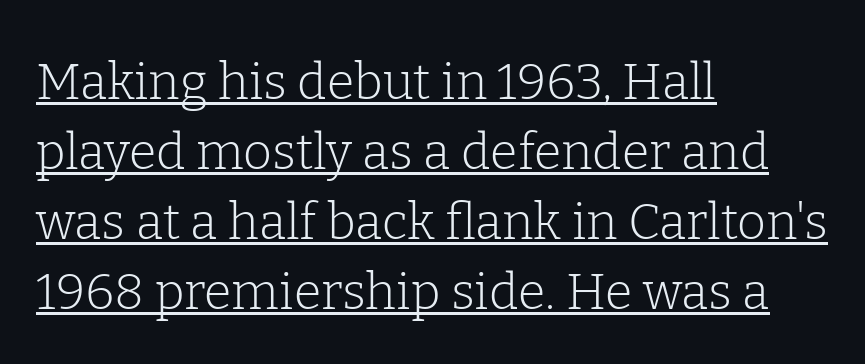
The image shows 50 px light serif type, upright; set left-aligned, normal line spacing (1.4x), normal letter spacing, underlined; low stroke contrast and a medium x-height.
